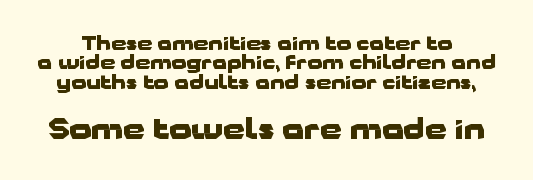
Q: Is the text bold? A: Yes.
Q: Is the text italic (slanted)? A: No, it is upright.
Q: Is the typeface a serif or a sans-serif typeface? A: Sans-serif.
Q: Is the text underlined? A: No.
Q: Is the spacing between letters normal or unusually wide? A: Normal.
Q: Is the spacing between lines tight, normal or loose? A: Tight.
Q: Which block of text is set in a larger size, the first (top) or the second (bottom)? A: The second (bottom) one.
Q: Width (condensed, normal, or wide)? A: Wide.
Q: Stroke contrast? A: Low.
Q: x-height? A: Medium.
Q: Monospaced? A: No.
